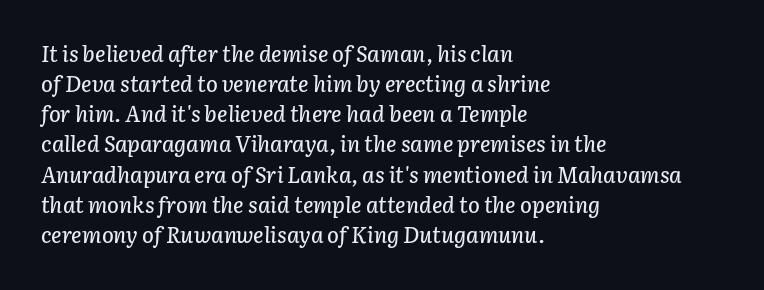
The rendering anchors every line to the left-hand side. The words here are not underlined. Regular leading. Compared with typical body copy, the letter spacing here is the same.
